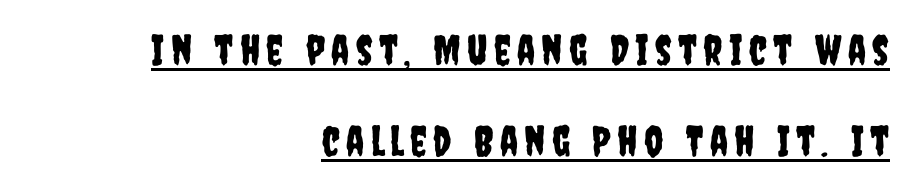
When letters stand straight like this, we call the style roman or upright. Here the designer chose a conventional face with non-uniform glyph widths. One-word summary of the alignment: right. Students, observe: this is what heavily led, spacious text looks like.
